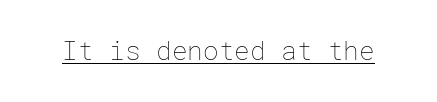
The image shows 26 px text type, upright; set normal letter spacing, underlined.
